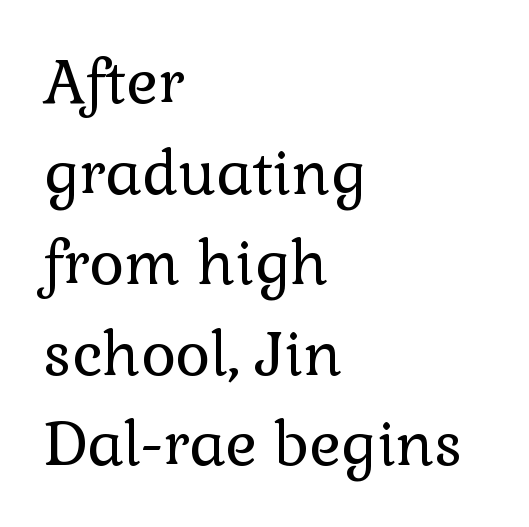
{"serif": "yes", "italic": "no", "bold": "no", "weight": "regular", "width": "normal", "stroke_contrast": "low", "x_height": "medium", "monospaced": "no", "underline": "no", "align": "left", "line_spacing": "normal", "line_spacing_ratio": 1.51, "letter_spacing": "normal", "letter_spacing_em": 0.0, "glyph_px": 60}
